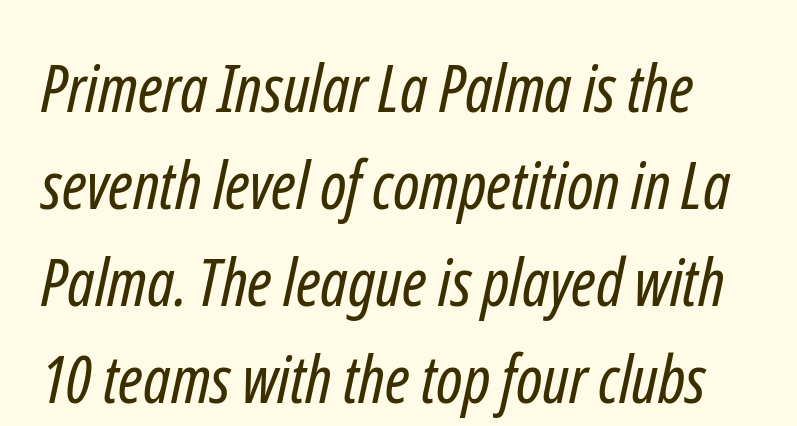
The rendering uses natural spacing where letterforms have individual widths. Has an underline been added? It has not. The strokes are not fattened; the text isn't bold. The text was rendered using a sans face with plain stroke endings.
